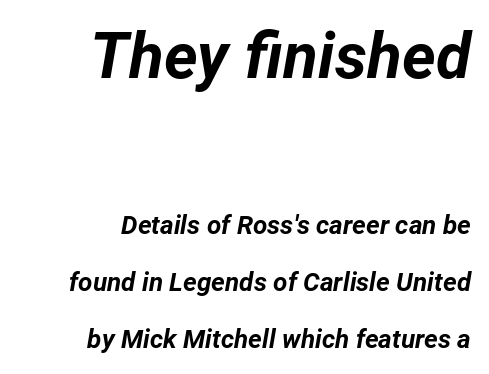
Teacher's note: observe the even right margin — that is flush-right alignment. Each word holds together tightly as a unit, with standard inter-letter gaps. This is heavy type, rendered in bold. The block sitting higher on the canvas is the one with enlarged characters. Rule under the text: the space is simply empty.
